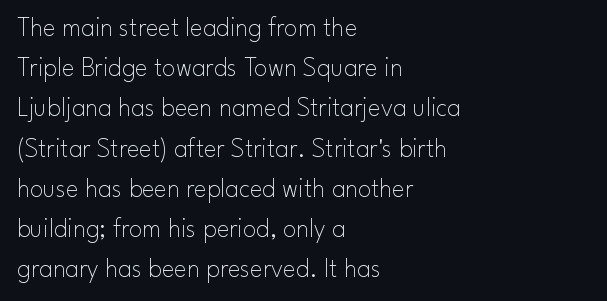
The paragraph shown leans on its left margin. Has an underline been added? It has not. The font's upright variant was chosen for this text. The cut favours lightness, reaching ordinary text weight at its darkest.
